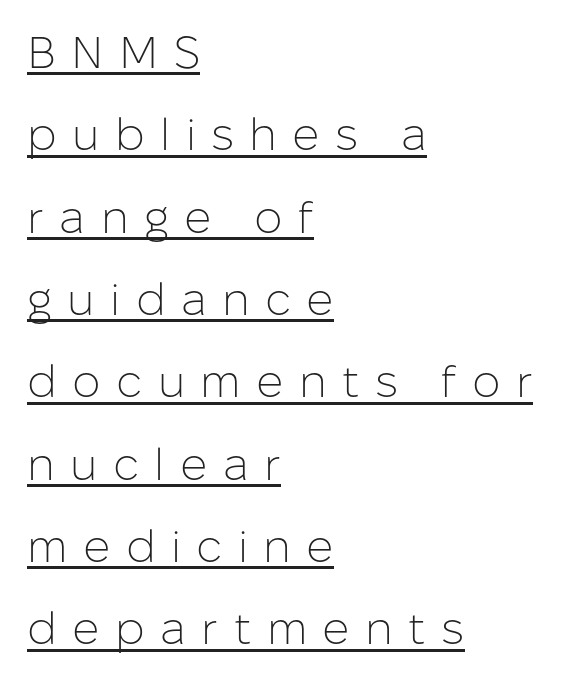
The image shows 45 px light sans-serif type, upright; set left-aligned, line spacing 1.83x, unusually wide letter spacing (+0.34 em), underlined; low stroke contrast and a medium x-height.
